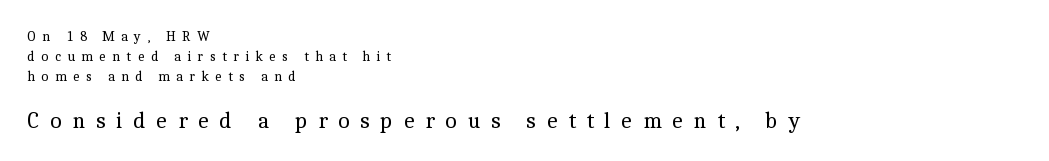
The image shows 23 px text type, upright; set left-aligned, normal line spacing (1.44x), unusually wide letter spacing (+0.45 em), not underlined; the second (bottom) block is 1.64x larger.
